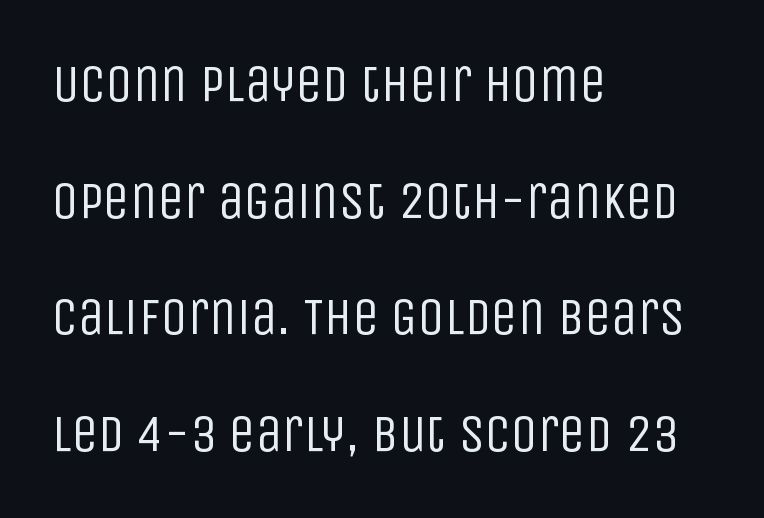
{"serif": "no", "italic": "no", "bold": "no", "weight": "regular", "width": "condensed", "stroke_contrast": "low", "x_height": "large", "monospaced": "no", "underline": "no", "align": "left", "line_spacing": "loose", "line_spacing_ratio": 2.2, "letter_spacing": "normal", "letter_spacing_em": 0.0, "glyph_px": 53}
